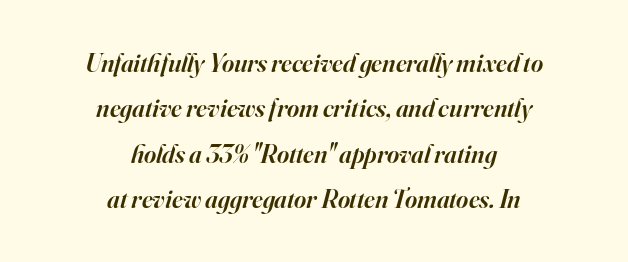
Does the copy run flush right? No — it is centered line by line. Rule under the text: the space is simply empty. Students, this is semibold: more ink than regular, less than bold. Here the glyphs are tracked normally, forming tight word shapes.
